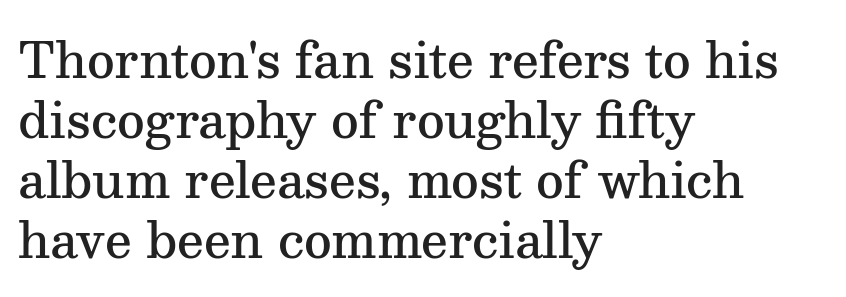
Q: Is the text bold? A: Semi-bold.
Q: Is the text italic (slanted)? A: No, it is upright.
Q: Is the typeface a serif or a sans-serif typeface? A: Serif.
Q: Is the text underlined? A: No.
Q: How is the paragraph aligned? A: Left-aligned.
Q: Is the spacing between letters normal or unusually wide? A: Normal.
Q: Is the spacing between lines tight, normal or loose? A: Normal.
Q: Width (condensed, normal, or wide)? A: Normal.
Q: Stroke contrast? A: Medium.
Q: x-height? A: Medium.
Q: Monospaced? A: No.
